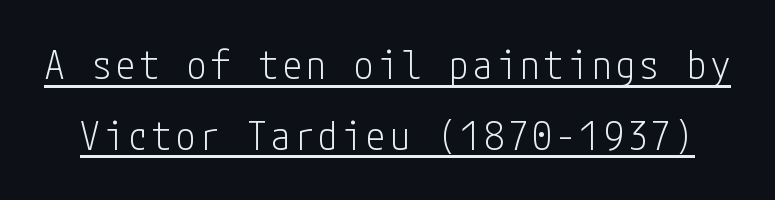
Q: Is the text bold? A: No.
Q: Is the text italic (slanted)? A: No, it is upright.
Q: Is the typeface a serif or a sans-serif typeface? A: Sans-serif.
Q: Is the text underlined? A: Yes.
Q: Width (condensed, normal, or wide)? A: Condensed.
Q: Stroke contrast? A: Low.
Q: x-height? A: Medium.
